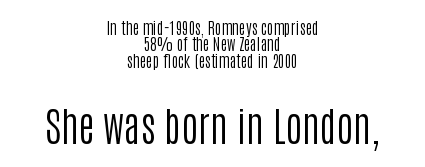
Q: Is the text bold? A: No.
Q: Is the text italic (slanted)? A: No, it is upright.
Q: Is the typeface a serif or a sans-serif typeface? A: Sans-serif.
Q: Is the text underlined? A: No.
Q: How is the paragraph aligned? A: Centered.
Q: Is the spacing between letters normal or unusually wide? A: Normal.
Q: Is the spacing between lines tight, normal or loose? A: Tight.
Q: Which block of text is set in a larger size, the first (top) or the second (bottom)? A: The second (bottom) one.
Q: Width (condensed, normal, or wide)? A: Condensed.
Q: Stroke contrast? A: Low.
Q: x-height? A: Large.
Q: Monospaced? A: No.
